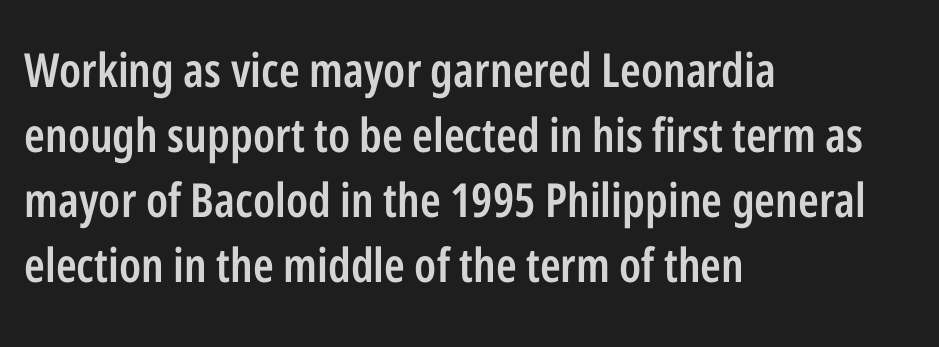
Q: Is the text bold? A: Semi-bold.
Q: Is the text italic (slanted)? A: No, it is upright.
Q: Is the typeface a serif or a sans-serif typeface? A: Sans-serif.
Q: Is the text underlined? A: No.
Q: How is the paragraph aligned? A: Left-aligned.
Q: Is the spacing between letters normal or unusually wide? A: Normal.
Q: Is the spacing between lines tight, normal or loose? A: Normal.
Q: Width (condensed, normal, or wide)? A: Condensed.
Q: Stroke contrast? A: Low.
Q: x-height? A: Medium.
Q: Monospaced? A: No.
